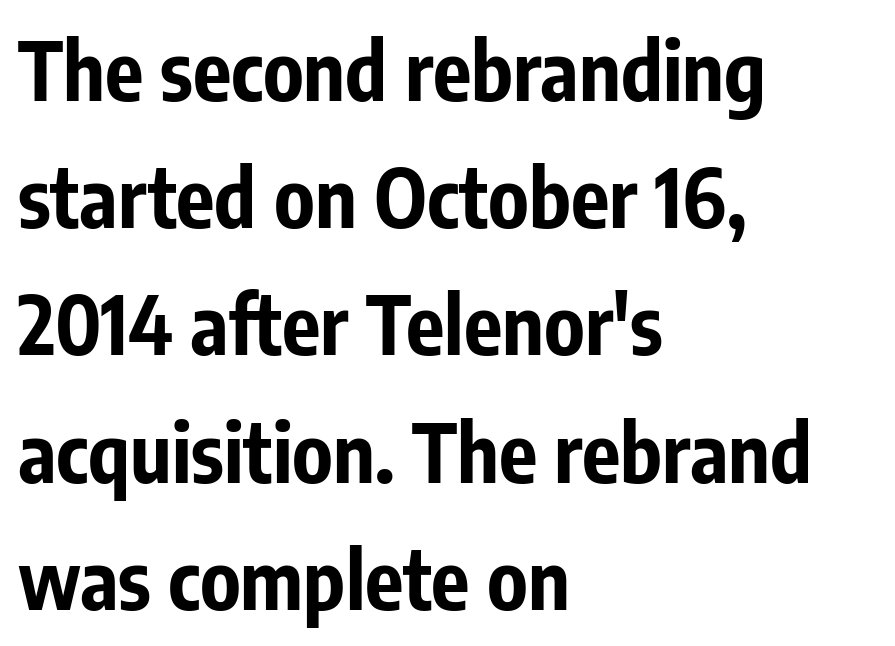
Q: Is the text bold? A: Yes.
Q: Is the text italic (slanted)? A: No, it is upright.
Q: Is the typeface a serif or a sans-serif typeface? A: Sans-serif.
Q: Is the text underlined? A: No.
Q: How is the paragraph aligned? A: Left-aligned.
Q: Is the spacing between letters normal or unusually wide? A: Normal.
Q: Is the spacing between lines tight, normal or loose? A: Normal.
Q: Width (condensed, normal, or wide)? A: Condensed.
Q: Stroke contrast? A: Low.
Q: x-height? A: Medium.
Q: Monospaced? A: No.
